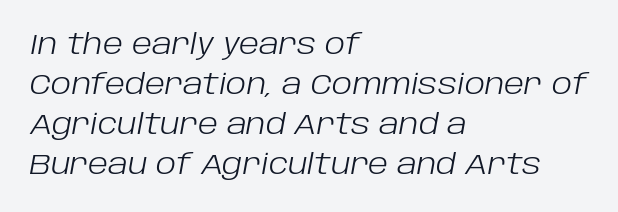
{"italic": "yes", "lean": "right", "slant_degrees": 10, "bold": "no", "weight": "light", "width": "normal", "stroke_contrast": "low", "x_height": "large", "monospaced": "no", "underline": "no", "align": "left", "line_spacing": "normal", "line_spacing_ratio": 1.38, "letter_spacing": "normal", "letter_spacing_em": 0.0, "glyph_px": 29}
